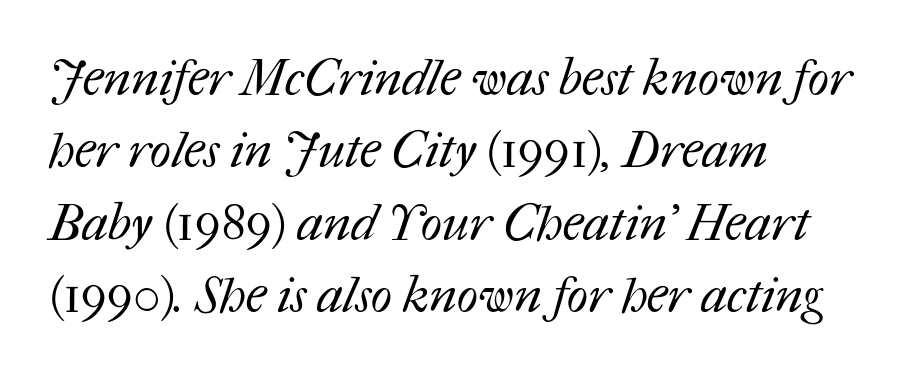
{"bold": "no", "weight": "regular", "width": "normal", "stroke_contrast": "medium", "x_height": "medium", "monospaced": "no", "underline": "no", "align": "left", "line_spacing": "normal", "line_spacing_ratio": 1.45, "letter_spacing": "normal", "letter_spacing_em": 0.0, "glyph_px": 50}
